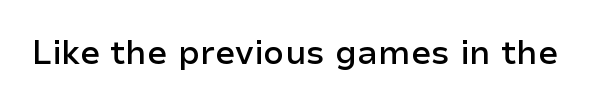
The image shows 33 px semibold sans-serif type, upright; set normal letter spacing, not underlined; low stroke contrast and a medium x-height.
